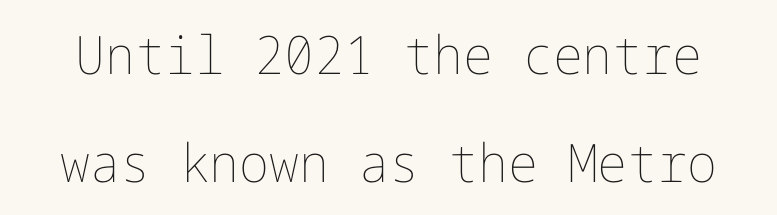
The image shows 53 px thin type, upright; set loose line spacing (2.03x), normal letter spacing, not underlined; low stroke contrast and a medium x-height.
